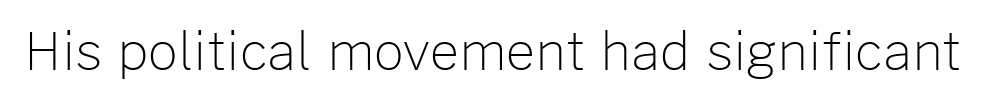
{"serif": "no", "italic": "no", "bold": "no", "weight": "light", "width": "normal", "stroke_contrast": "low", "x_height": "medium", "monospaced": "no", "underline": "no", "letter_spacing": "normal", "letter_spacing_em": 0.0, "glyph_px": 52}
